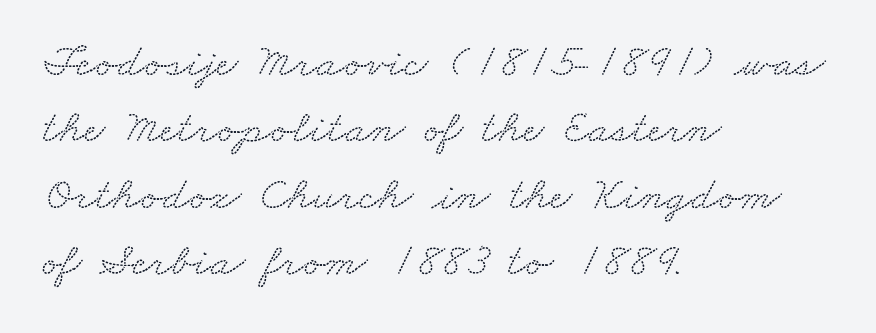
The image shows 47 px wide serif type; set left-aligned, normal line spacing (1.41x), normal letter spacing, not underlined; low stroke contrast and a small x-height.
